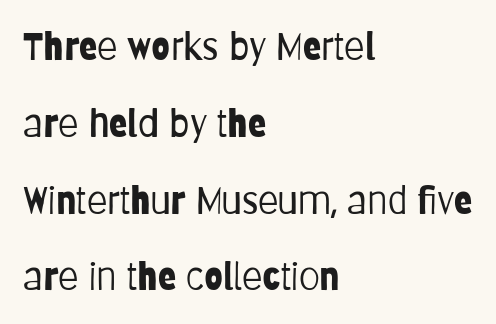
The image shows 38 px light, condensed sans-serif type, upright; set left-aligned, loose line spacing (2.02x), normal letter spacing, not underlined; low stroke contrast and a large x-height.
